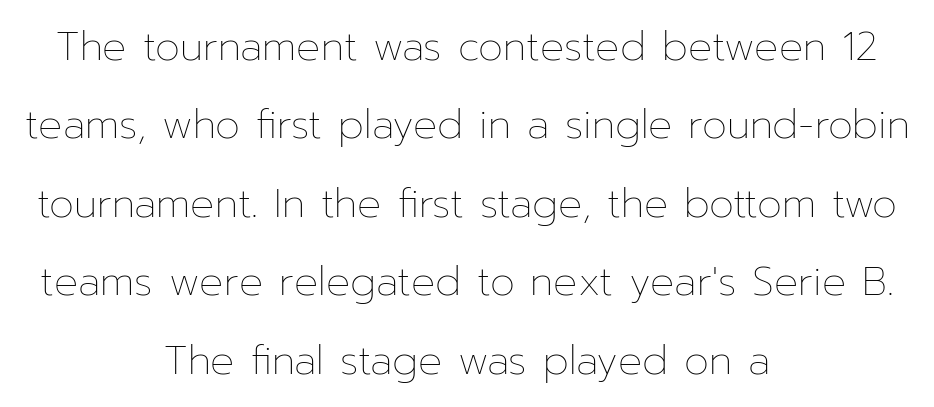
{"italic": "no", "bold": "no", "weight": "thin", "width": "normal", "stroke_contrast": "low", "x_height": "medium", "monospaced": "no", "underline": "no", "align": "center", "line_spacing": "loose", "line_spacing_ratio": 1.96, "letter_spacing": "normal", "letter_spacing_em": 0.0, "glyph_px": 40}
